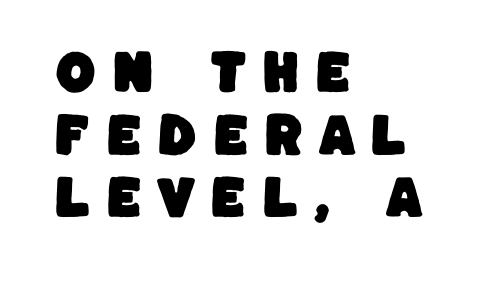
Is this a sans? Yes — the strokes have no serifs. Is this a fixed-width face? No — the glyphs have proportional, varying widths. Regarding leading, the lines here are spaced in the standard way. The text block is weighted toward the left margin, trailing off unevenly rightward. Is the letter spacing exaggerated? Yes — the characters are pushed far apart.
